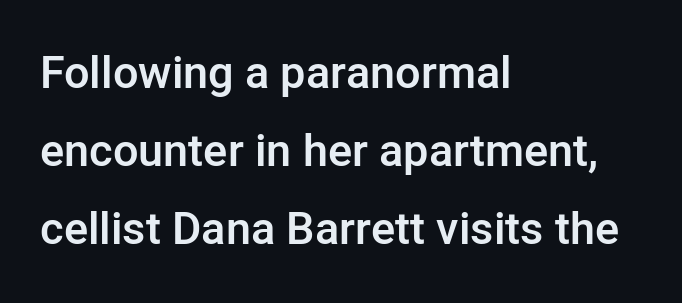
{"serif": "no", "italic": "no", "bold": "semi", "weight": "semibold", "width": "normal", "stroke_contrast": "low", "x_height": "medium", "monospaced": "no", "underline": "no", "align": "left", "line_spacing_ratio": 1.73, "letter_spacing": "normal", "letter_spacing_em": 0.0, "glyph_px": 45}
